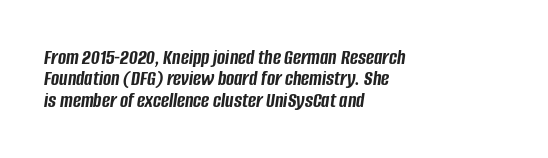
Casual observation: everything's shoved over to the left. The designer dialed line spacing down below the default. Looking at the ascenders, they clearly lean. Tracking here is standard; glyphs follow each other at the usual distance.
